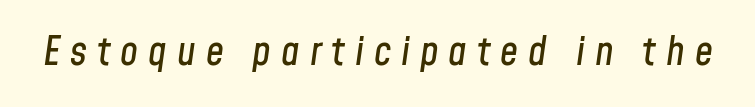
The image shows 40 px condensed type, italic (leaning right); set unusually wide letter spacing (+0.25 em), not underlined; low stroke contrast and a medium x-height.
